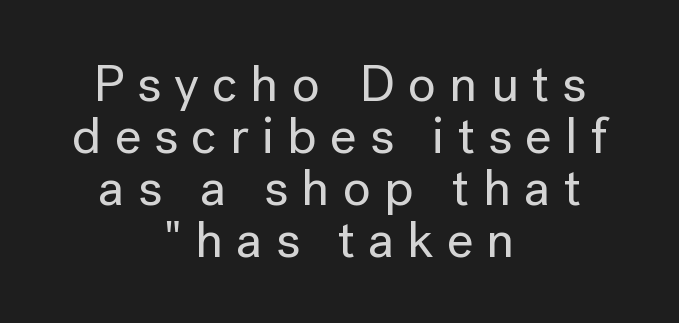
The image shows 52 px sans-serif type, upright; set centered, tight line spacing (1.0x), unusually wide letter spacing (+0.25 em), not underlined; low stroke contrast and a medium x-height.
